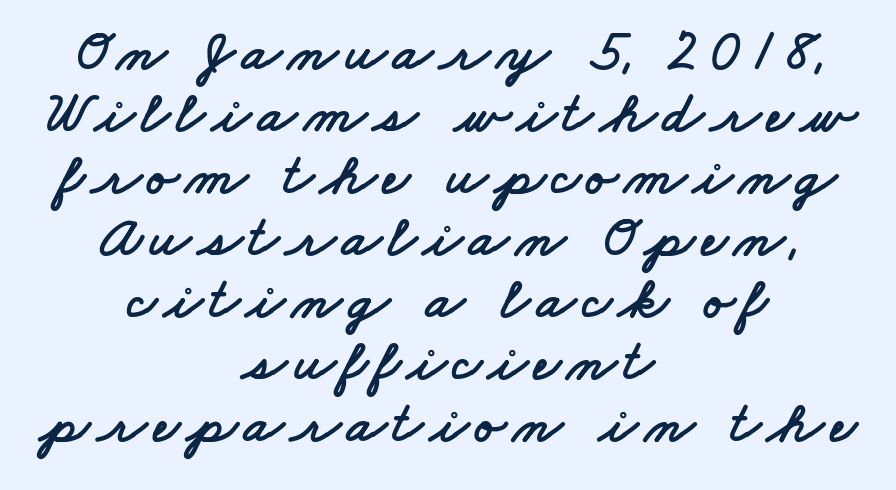
{"serif": "no", "width": "wide", "stroke_contrast": "low", "x_height": "small", "monospaced": "no", "underline": "no", "align": "center", "line_spacing": "tight", "line_spacing_ratio": 1.07, "glyph_px": 58}
